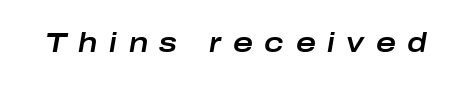
{"italic": "yes", "lean": "right", "slant_degrees": 10, "underline": "no", "letter_spacing": "wide", "letter_spacing_em": 0.43, "glyph_px": 27}
